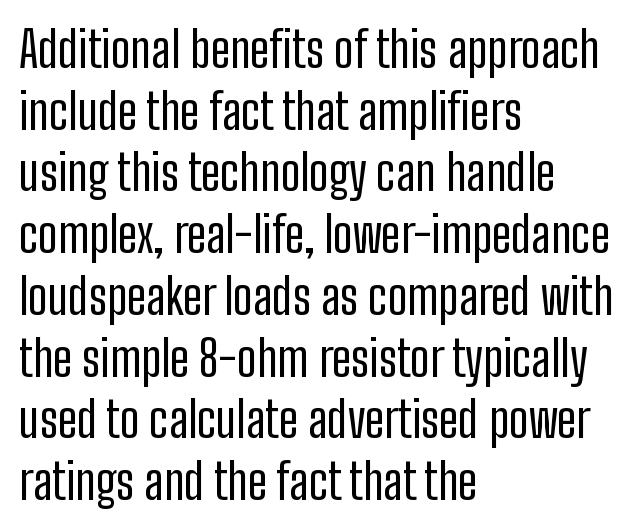
{"serif": "no", "italic": "no", "bold": "no", "weight": "regular", "width": "condensed", "stroke_contrast": "low", "x_height": "medium", "monospaced": "no", "underline": "no", "align": "left", "line_spacing": "normal", "line_spacing_ratio": 1.26, "letter_spacing": "normal", "letter_spacing_em": 0.0, "glyph_px": 49}
